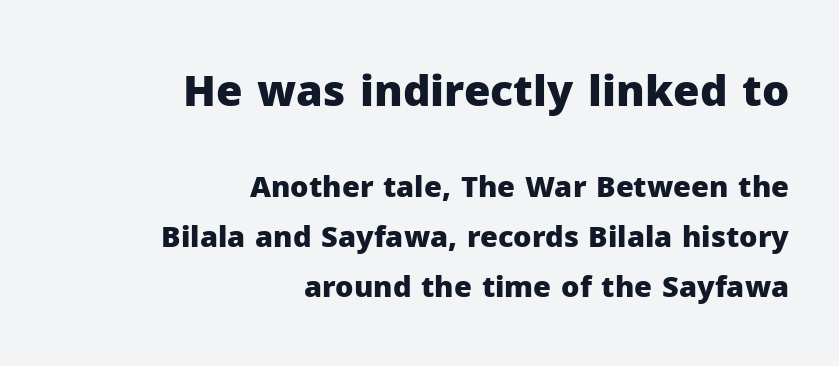
The image shows 43 px heavy sans-serif type, upright; set right-aligned, line spacing 1.73x, normal letter spacing, not underlined; the first (top) block is 1.48x larger; low stroke contrast and a medium x-height.
